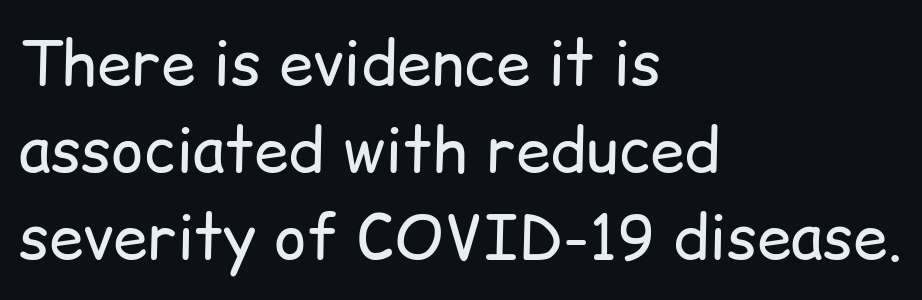
If you drew a ruler down the left edge, every line would touch it. A sans-serif font was chosen for this passage. The passage shown is not bold in any degree. Descender tails drop into unmarked territory. Each letter keeps its own natural width here, so spacing adapts to shape. Upright lettering throughout.
